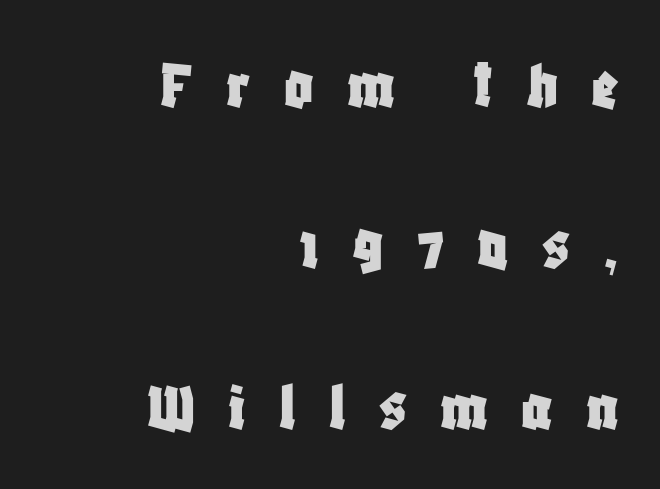
The setting favours the right margin, as signatures and pull-quotes sometimes do. The words here are not underlined. This rendering employs a face without finishing strokes, i.e., a sans-serif. Quick note: not italic, upright. The face used here is proportionally spaced, like ordinary book or web type. Notice the wide empty band between every row — that's loose leading.
